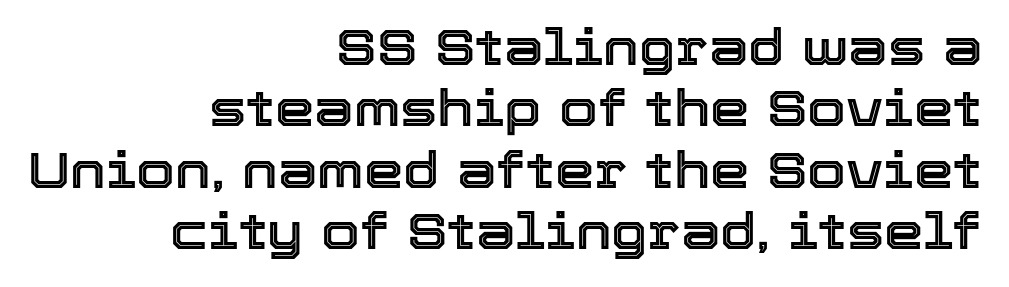
Q: Is the text italic (slanted)? A: No, it is upright.
Q: Is the text underlined? A: No.
Q: How is the paragraph aligned? A: Right-aligned.
Q: Is the spacing between letters normal or unusually wide? A: Normal.
Q: Width (condensed, normal, or wide)? A: Normal.
Q: x-height? A: Medium.
Q: Monospaced? A: No.
